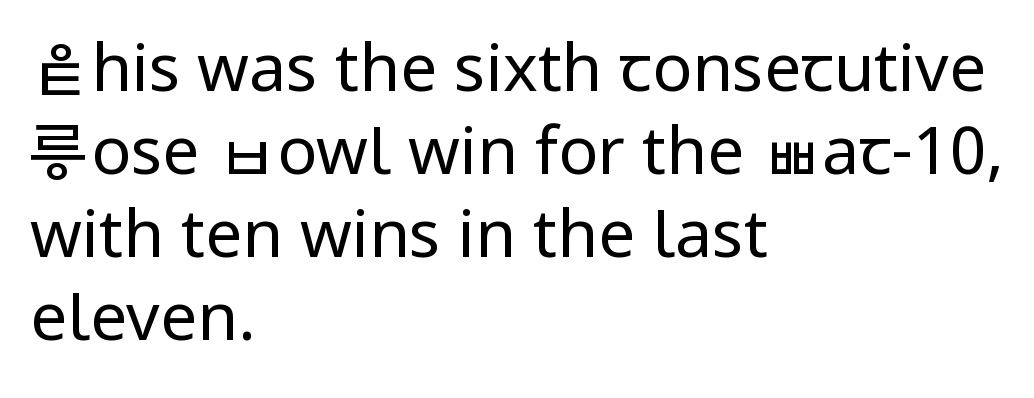
If you measured baseline to baseline, you'd find a middling distance. A classic flush-left, rag-right setting is used for this passage. Glyph-to-glyph distance matches everyday printed text. The specimen reads as upright at a glance. Grotesque or geometric, the face here clearly has no serifs. These lines are rendered in a variable-pitch font.
